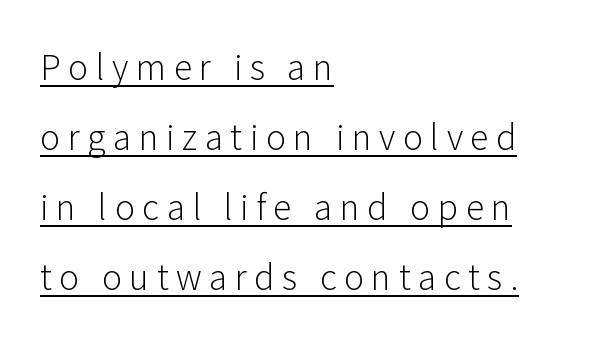
The image shows 34 px light sans-serif type, upright; set left-aligned, loose line spacing (2.06x), unusually wide letter spacing (+0.22 em), underlined; low stroke contrast and a medium x-height.
